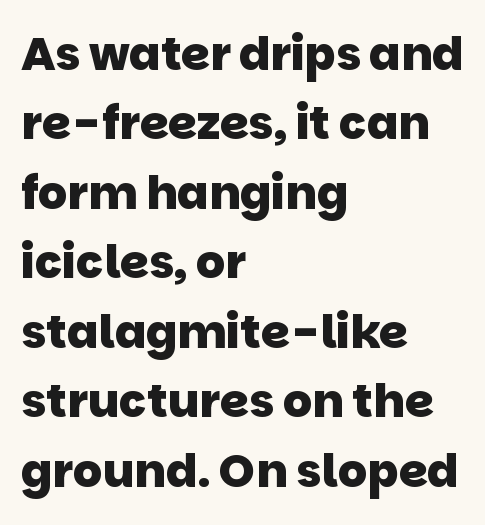
The image shows 46 px heavy sans-serif type; set left-aligned, normal line spacing (1.51x), normal letter spacing, not underlined; low stroke contrast and a large x-height.
